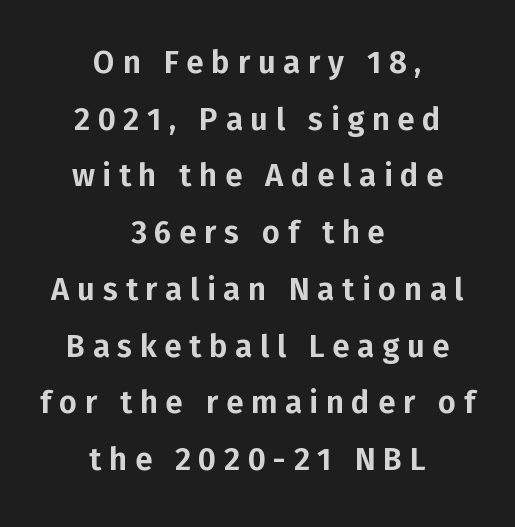
{"serif": "no", "italic": "no", "width": "normal", "stroke_contrast": "low", "x_height": "medium", "monospaced": "no", "underline": "no", "align": "center", "line_spacing_ratio": 1.83, "letter_spacing": "wide", "letter_spacing_em": 0.25, "glyph_px": 31}
